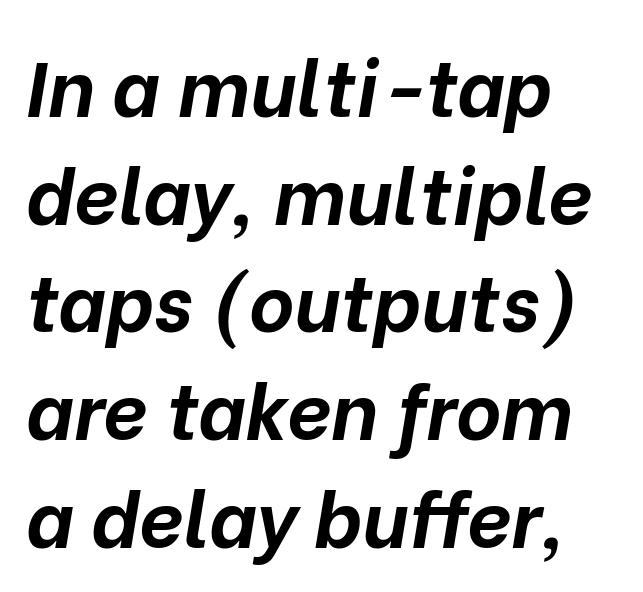
Q: Is the text bold? A: Yes.
Q: Is the text italic (slanted)? A: Yes, it leans right by about 10 degrees.
Q: Is the text underlined? A: No.
Q: How is the paragraph aligned? A: Left-aligned.
Q: Is the spacing between letters normal or unusually wide? A: Normal.
Q: Is the spacing between lines tight, normal or loose? A: Normal.
Q: Width (condensed, normal, or wide)? A: Normal.
Q: Stroke contrast? A: Low.
Q: x-height? A: Medium.
Q: Monospaced? A: No.
